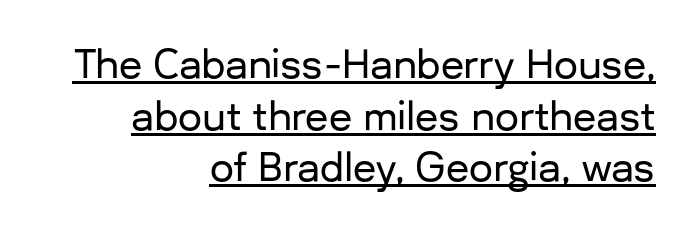
The line texture is even and compact thanks to regular tracking. Vertically, the passage feels balanced, rows spaced as you'd expect. The lettering holds an erect, upright posture throughout. The specimen includes a rule beneath the text block's lines. Varying glyph widths throughout — classic text-font behaviour. In CSS terms this would be text-align: right.
